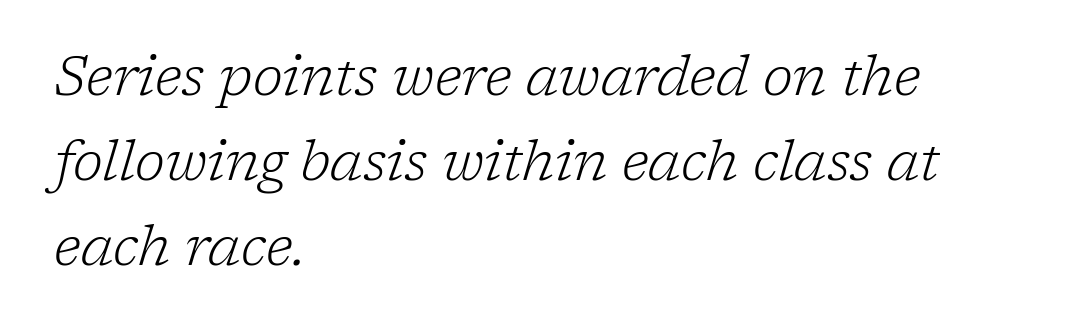
Q: Is the text bold? A: No.
Q: Is the text italic (slanted)? A: Yes, it leans right by about 17 degrees.
Q: Is the typeface a serif or a sans-serif typeface? A: Serif.
Q: Is the text underlined? A: No.
Q: How is the paragraph aligned? A: Left-aligned.
Q: Is the spacing between letters normal or unusually wide? A: Normal.
Q: Is the spacing between lines tight, normal or loose? A: Normal.
Q: Width (condensed, normal, or wide)? A: Normal.
Q: Stroke contrast? A: Low.
Q: x-height? A: Medium.
Q: Monospaced? A: No.
